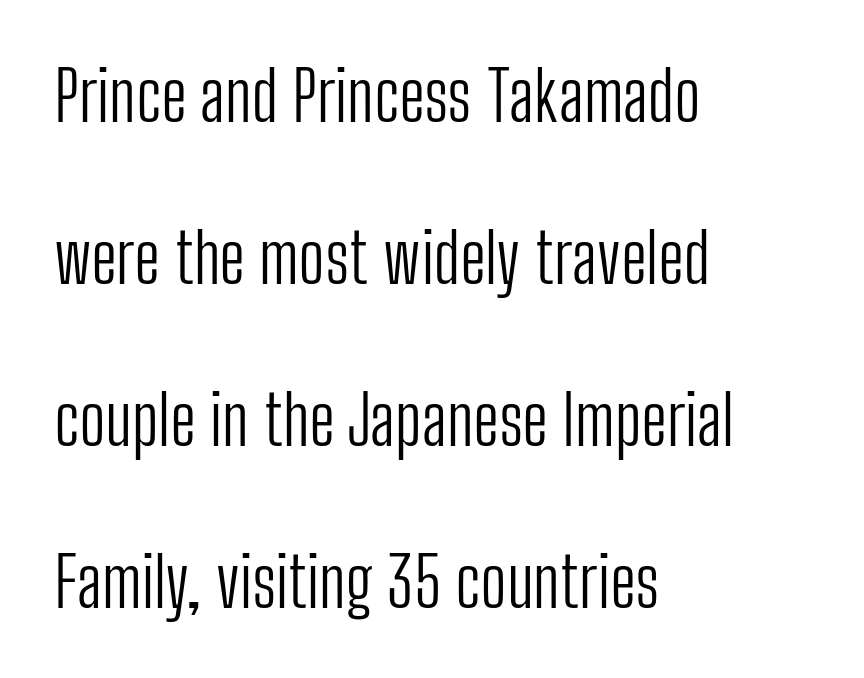
Q: Is the text bold? A: No.
Q: Is the text italic (slanted)? A: No, it is upright.
Q: Is the typeface a serif or a sans-serif typeface? A: Sans-serif.
Q: Is the text underlined? A: No.
Q: How is the paragraph aligned? A: Left-aligned.
Q: Is the spacing between letters normal or unusually wide? A: Normal.
Q: Is the spacing between lines tight, normal or loose? A: Loose.
Q: Width (condensed, normal, or wide)? A: Condensed.
Q: Stroke contrast? A: Low.
Q: x-height? A: Medium.
Q: Monospaced? A: No.
